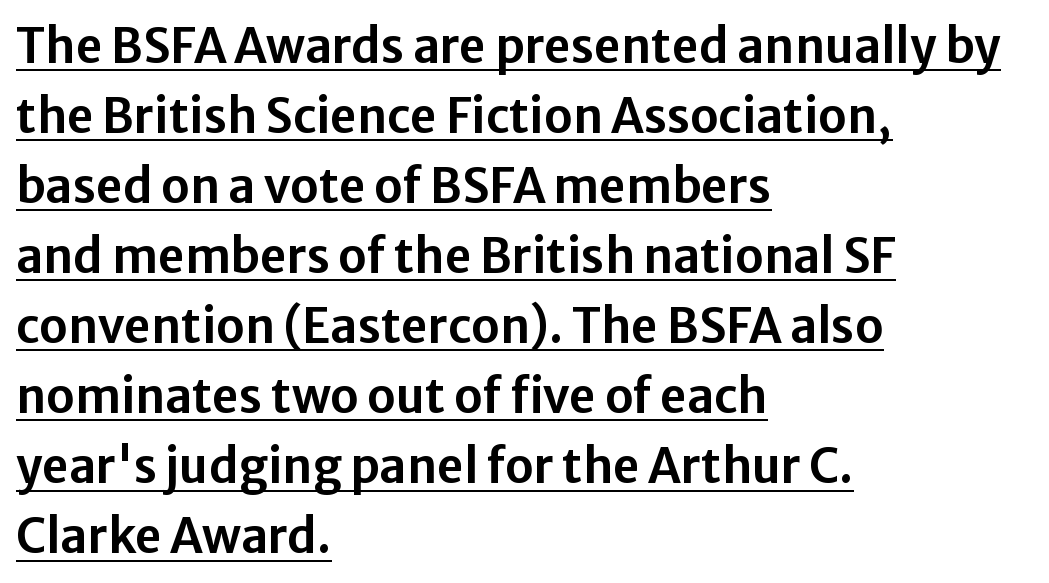
Are there feet on the stems? There aren't — it's a sans. A continuous stroke trails under the words, as in a hyperlink. Successive baselines arrive at the customary interval. These lines were composed using upright roman letters.
